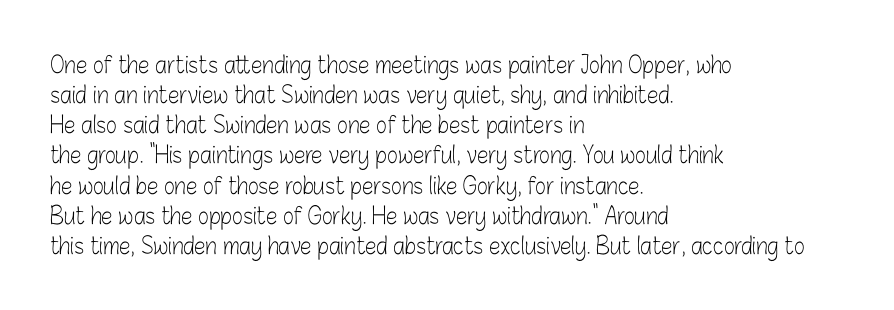
Teacher's note: observe the even left margin — that is flush-left alignment. Does extra space separate the letters? No, they use regular spacing. In terms of posture, this sample is upright. The glyphs are unaccompanied by any horizontal stroke below them. The lines sit at an ordinary, default distance from one another.
